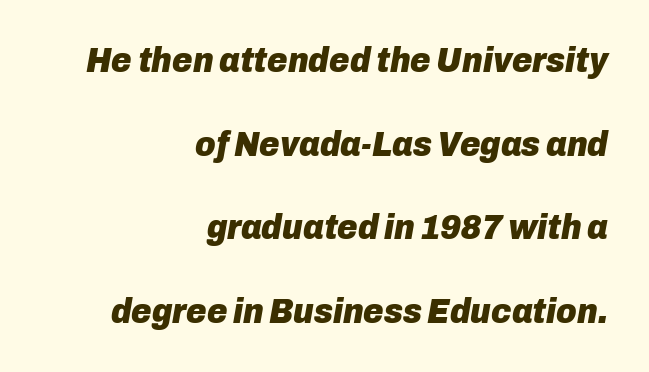
The image shows 35 px heavy type, italic (leaning right); set right-aligned, loose line spacing (2.39x), normal letter spacing, not underlined; low stroke contrast and a medium x-height.
